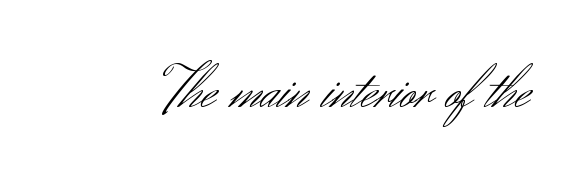
{"serif": "no", "bold": "no", "weight": "light", "width": "normal", "stroke_contrast": "medium", "x_height": "small", "monospaced": "no", "underline": "no", "letter_spacing": "normal", "letter_spacing_em": 0.0, "glyph_px": 63}
